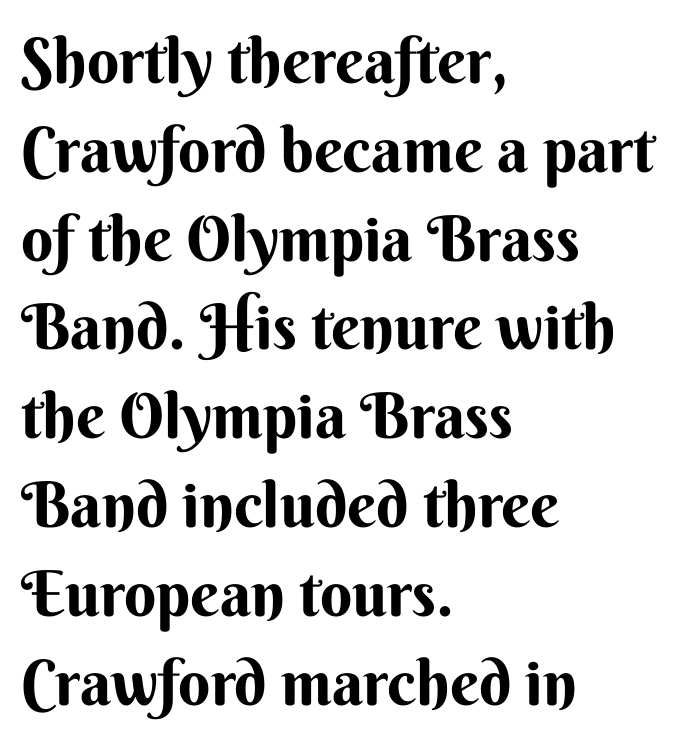
This rendering employs a face without finishing strokes, i.e., a sans-serif. Each letter keeps its own natural width here, so spacing adapts to shape. The letterforms sit shoulder to shoulder at normal distance. The lines are quadded left.
